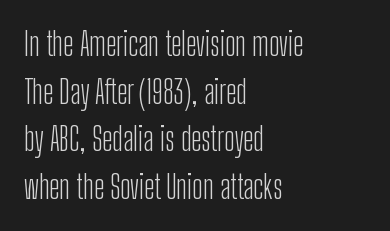
Q: Is the text bold? A: No.
Q: Is the text italic (slanted)? A: No, it is upright.
Q: Is the typeface a serif or a sans-serif typeface? A: Sans-serif.
Q: Is the text underlined? A: No.
Q: How is the paragraph aligned? A: Left-aligned.
Q: Is the spacing between letters normal or unusually wide? A: Normal.
Q: Is the spacing between lines tight, normal or loose? A: Normal.
Q: Width (condensed, normal, or wide)? A: Condensed.
Q: Stroke contrast? A: Low.
Q: x-height? A: Medium.
Q: Monospaced? A: No.
